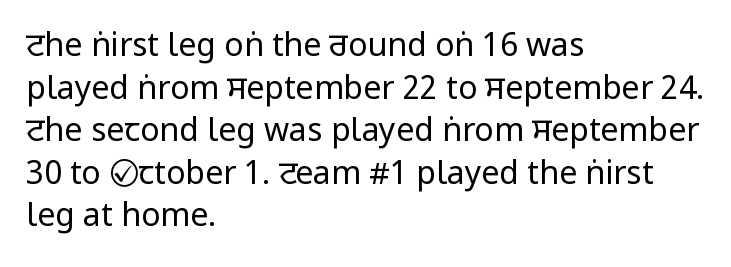
{"serif": "no", "italic": "no", "bold": "no", "weight": "regular", "width": "condensed", "stroke_contrast": "low", "x_height": "large", "monospaced": "no", "underline": "no", "align": "left", "line_spacing": "normal", "line_spacing_ratio": 1.33, "letter_spacing": "normal", "letter_spacing_em": 0.0, "glyph_px": 32}
